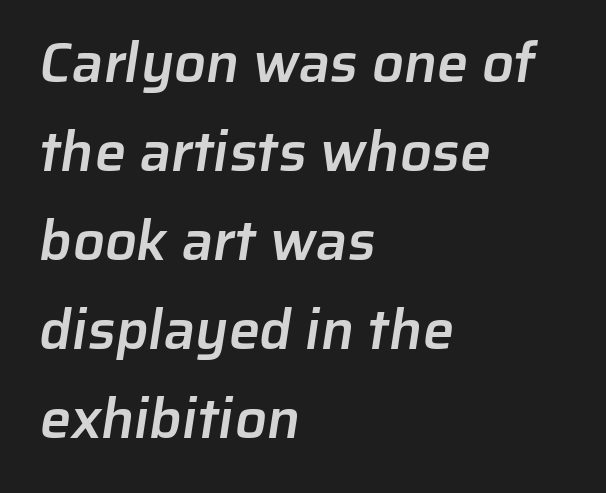
Q: Is the text bold? A: Semi-bold.
Q: Is the typeface a serif or a sans-serif typeface? A: Sans-serif.
Q: Is the text underlined? A: No.
Q: How is the paragraph aligned? A: Left-aligned.
Q: Is the spacing between letters normal or unusually wide? A: Normal.
Q: Is the spacing between lines tight, normal or loose? A: Normal.
Q: Width (condensed, normal, or wide)? A: Normal.
Q: Stroke contrast? A: Low.
Q: x-height? A: Medium.
Q: Monospaced? A: No.
